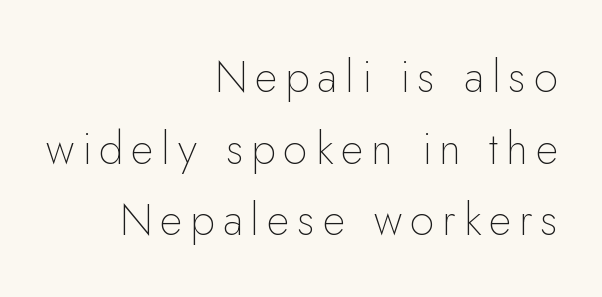
{"serif": "no", "italic": "no", "bold": "no", "weight": "thin", "width": "normal", "stroke_contrast": "low", "x_height": "small", "monospaced": "no", "underline": "no", "align": "right", "line_spacing": "normal", "line_spacing_ratio": 1.63, "glyph_px": 44}
